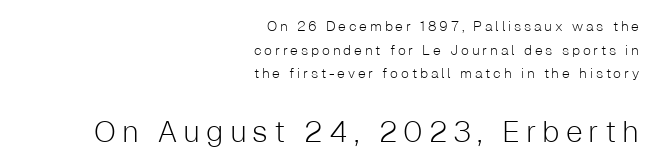
The image shows 30 px light sans-serif type, upright; set right-aligned, normal line spacing (1.69x), unusually wide letter spacing (+0.2 em), not underlined; the second (bottom) block is 2.14x larger; low stroke contrast and a medium x-height.
